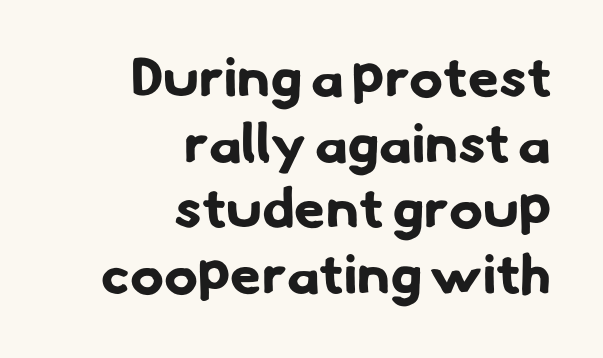
The image shows 56 px bold sans-serif type; set right-aligned, line spacing 1.17x, normal letter spacing, not underlined; low stroke contrast and a small x-height.
